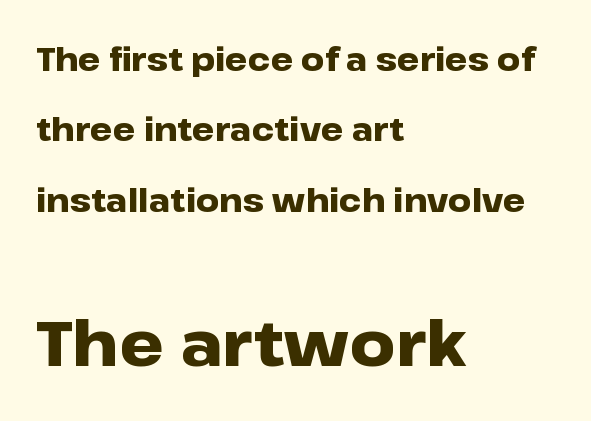
{"serif": "no", "italic": "no", "bold": "yes", "weight": "heavy", "width": "wide", "stroke_contrast": "low", "x_height": "medium", "monospaced": "no", "underline": "no", "align": "left", "line_spacing": "loose", "line_spacing_ratio": 2.2, "letter_spacing": "normal", "letter_spacing_em": 0.0, "larger_block": "second", "size_ratio": 1.97, "glyph_px": 63}
